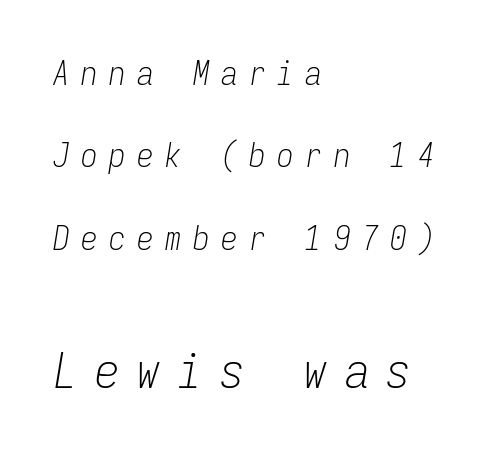
{"italic": "yes", "lean": "right", "slant_degrees": 9, "bold": "no", "weight": "light", "width": "condensed", "stroke_contrast": "low", "x_height": "medium", "monospaced": "yes", "underline": "no", "align": "left", "line_spacing": "loose", "line_spacing_ratio": 2.5, "letter_spacing": "wide", "letter_spacing_em": 0.35, "larger_block": "second", "size_ratio": 1.48, "glyph_px": 49}
